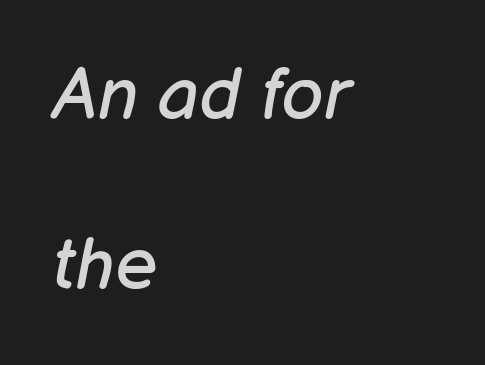
Q: Is the text bold? A: No.
Q: Is the text italic (slanted)? A: Yes, it leans right by about 12 degrees.
Q: Is the text underlined? A: No.
Q: How is the paragraph aligned? A: Left-aligned.
Q: Is the spacing between letters normal or unusually wide? A: Normal.
Q: Is the spacing between lines tight, normal or loose? A: Loose.
Q: Width (condensed, normal, or wide)? A: Normal.
Q: Stroke contrast? A: Low.
Q: x-height? A: Medium.
Q: Monospaced? A: No.
